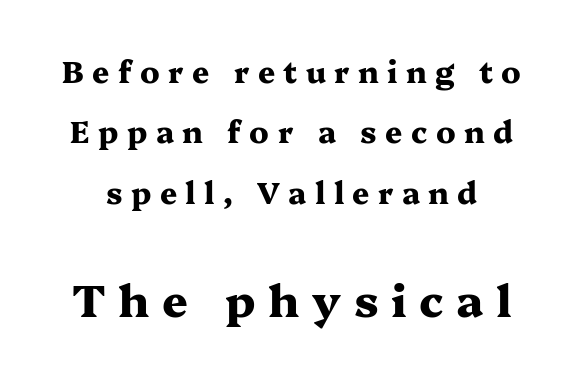
Q: Is the text bold? A: Yes.
Q: Is the text italic (slanted)? A: No, it is upright.
Q: Is the typeface a serif or a sans-serif typeface? A: Serif.
Q: Is the text underlined? A: No.
Q: Is the spacing between letters normal or unusually wide? A: Unusually wide.
Q: Is the spacing between lines tight, normal or loose? A: Loose.
Q: Which block of text is set in a larger size, the first (top) or the second (bottom)? A: The second (bottom) one.
Q: Width (condensed, normal, or wide)? A: Wide.
Q: Stroke contrast? A: Medium.
Q: x-height? A: Medium.
Q: Monospaced? A: No.
